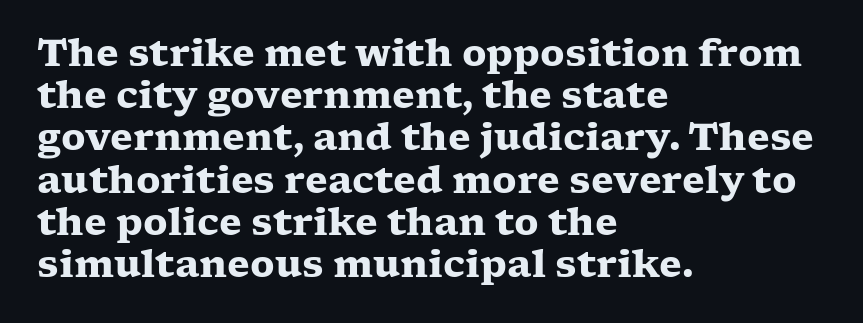
Q: Is the text bold? A: Yes.
Q: Is the text italic (slanted)? A: No, it is upright.
Q: Is the typeface a serif or a sans-serif typeface? A: Serif.
Q: Is the text underlined? A: No.
Q: How is the paragraph aligned? A: Left-aligned.
Q: Is the spacing between letters normal or unusually wide? A: Normal.
Q: Is the spacing between lines tight, normal or loose? A: Tight.
Q: Width (condensed, normal, or wide)? A: Wide.
Q: Stroke contrast? A: Low.
Q: x-height? A: Medium.
Q: Monospaced? A: No.
